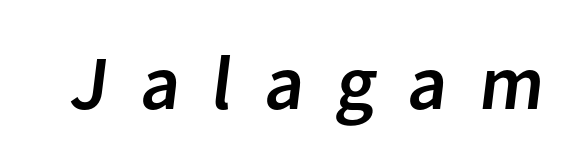
Q: Is the typeface a serif or a sans-serif typeface? A: Sans-serif.
Q: Is the text underlined? A: No.
Q: Is the spacing between letters normal or unusually wide? A: Unusually wide.
Q: Width (condensed, normal, or wide)? A: Normal.
Q: Stroke contrast? A: Low.
Q: x-height? A: Medium.
Q: Monospaced? A: No.
